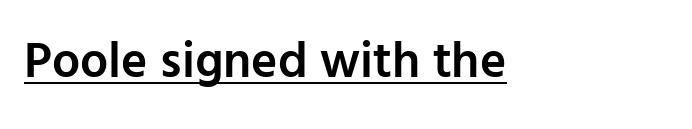
Q: Is the text bold? A: Semi-bold.
Q: Is the text italic (slanted)? A: No, it is upright.
Q: Is the typeface a serif or a sans-serif typeface? A: Sans-serif.
Q: Is the text underlined? A: Yes.
Q: How is the paragraph aligned? A: Left-aligned.
Q: Is the spacing between letters normal or unusually wide? A: Normal.
Q: Width (condensed, normal, or wide)? A: Normal.
Q: Stroke contrast? A: Low.
Q: x-height? A: Medium.
Q: Monospaced? A: No.
